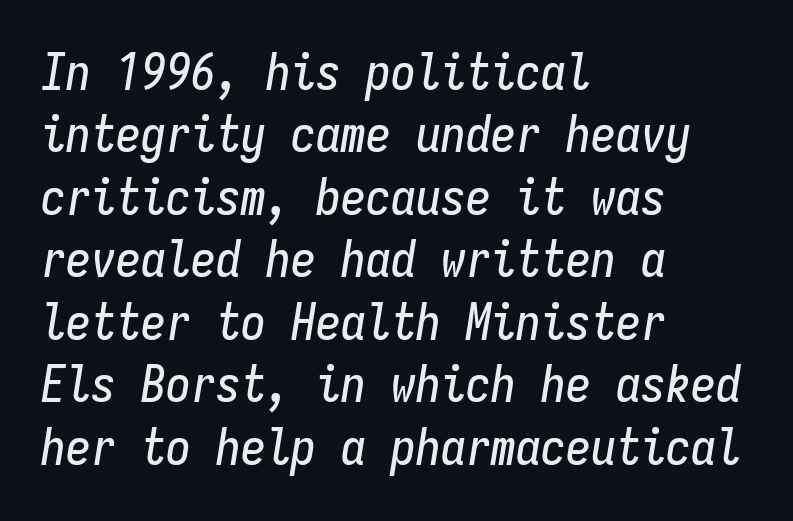
The image shows 50 px condensed type, italic (leaning right), monospaced; set left-aligned, normal line spacing (1.25x), normal letter spacing, not underlined; low stroke contrast and a medium x-height.
